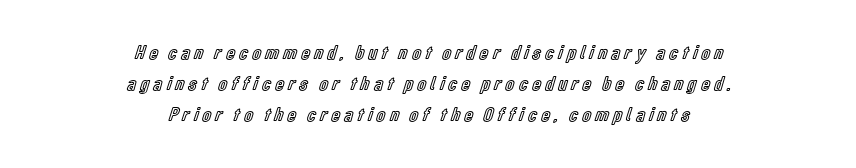
{"underline": "no", "align": "center", "line_spacing": "normal", "line_spacing_ratio": 1.55, "letter_spacing": "wide", "letter_spacing_em": 0.22, "glyph_px": 20}
